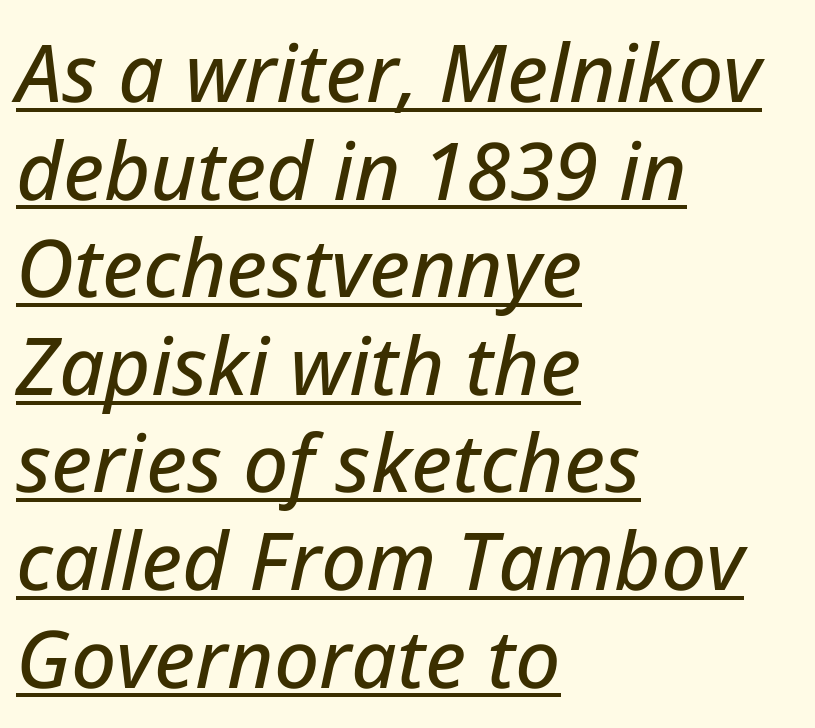
The rendering keeps characters at their native spacing. These lines are rendered in a variable-pitch font. The compositor pushed each line to the left boundary. What decoration does the sample have? An underline. Observe the lean: these are italic letterforms.
